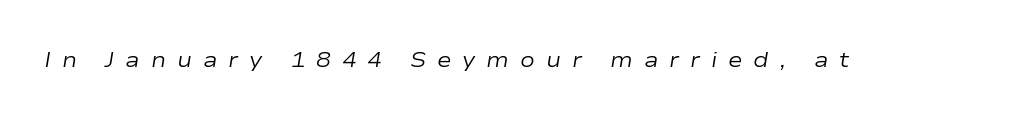
The image shows 22 px text type, italic (leaning right); set unusually wide letter spacing (+0.49 em), not underlined.
